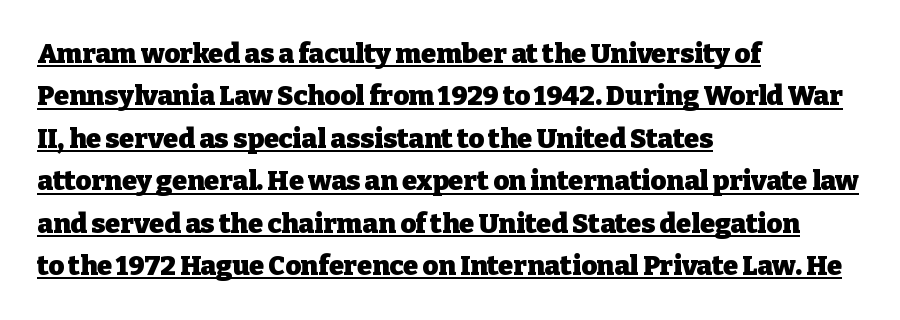
{"italic": "no", "bold": "yes", "underline": "yes", "align": "left", "line_spacing": "normal", "line_spacing_ratio": 1.57, "letter_spacing": "normal", "letter_spacing_em": 0.0, "glyph_px": 27}
